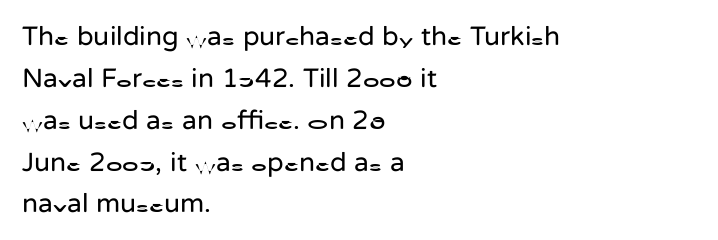
The image shows 27 px text type, upright; set left-aligned, normal line spacing (1.55x), normal letter spacing, not underlined.
